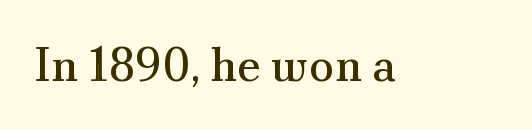
Q: Is the text bold? A: No.
Q: Is the text italic (slanted)? A: No, it is upright.
Q: Is the typeface a serif or a sans-serif typeface? A: Serif.
Q: Is the text underlined? A: No.
Q: Is the spacing between letters normal or unusually wide? A: Normal.
Q: Width (condensed, normal, or wide)? A: Normal.
Q: Stroke contrast? A: Medium.
Q: x-height? A: Small.
Q: Monospaced? A: No.
